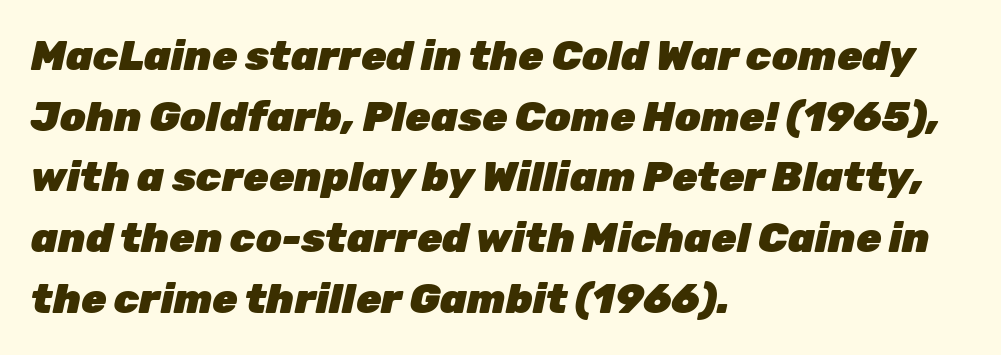
{"italic": "yes", "lean": "right", "slant_degrees": 12, "bold": "yes", "weight": "heavy", "width": "normal", "stroke_contrast": "low", "x_height": "medium", "monospaced": "no", "underline": "no", "align": "left", "line_spacing": "normal", "line_spacing_ratio": 1.48, "letter_spacing": "normal", "letter_spacing_em": 0.0, "glyph_px": 41}
